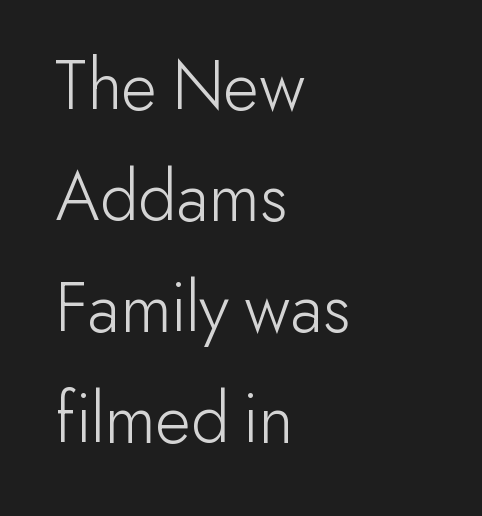
Layout note: lines flush left. Tracking here is standard; glyphs follow each other at the usual distance. The passage shown is typeset with a sans-serif family. Descenders hang freely into open space. Each letter keeps its own natural width here, so spacing adapts to shape. No italicization has been applied; the sample stays upright.
